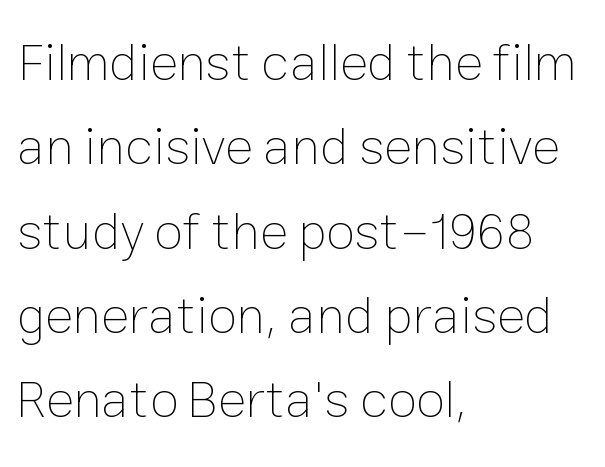
The rendering uses natural spacing where letterforms have individual widths. Where is the straight margin? On the left. Glance below the letters and you will spot only blank space. A typesetter would call this leading conventional body-copy spacing.
